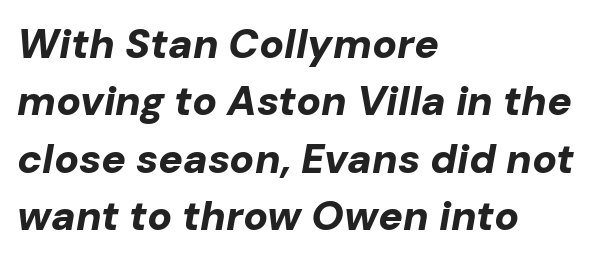
{"italic": "yes", "lean": "right", "slant_degrees": 10, "bold": "yes", "weight": "bold", "width": "normal", "stroke_contrast": "low", "x_height": "medium", "monospaced": "no", "underline": "no", "align": "left", "line_spacing": "normal", "line_spacing_ratio": 1.4, "letter_spacing": "normal", "letter_spacing_em": 0.0, "glyph_px": 41}
